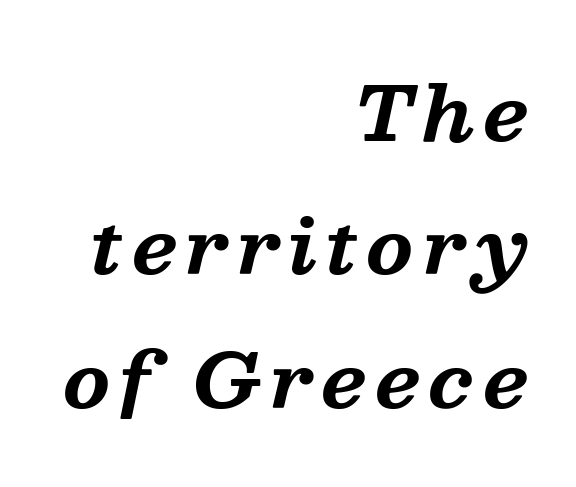
Q: Is the text bold? A: Yes.
Q: Is the text italic (slanted)? A: Yes, it leans right by about 13 degrees.
Q: Is the typeface a serif or a sans-serif typeface? A: Serif.
Q: Is the text underlined? A: No.
Q: How is the paragraph aligned? A: Right-aligned.
Q: Width (condensed, normal, or wide)? A: Normal.
Q: Stroke contrast? A: Medium.
Q: x-height? A: Medium.
Q: Monospaced? A: No.
